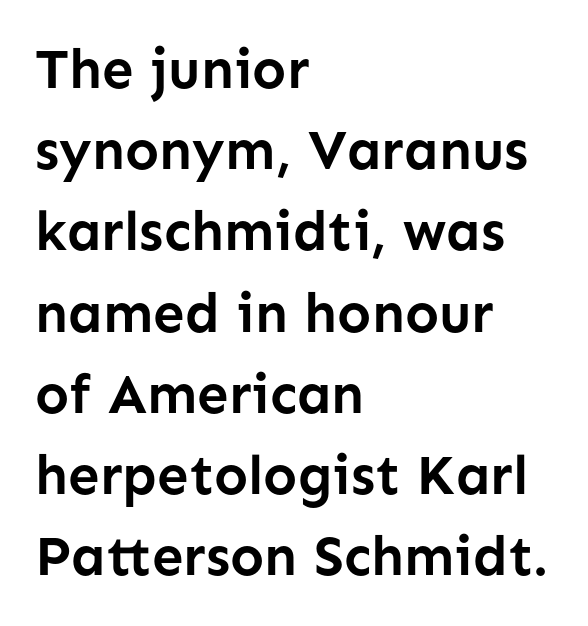
The image shows 56 px semibold sans-serif type, upright; set left-aligned, normal line spacing (1.45x), normal letter spacing, not underlined; low stroke contrast and a medium x-height.
